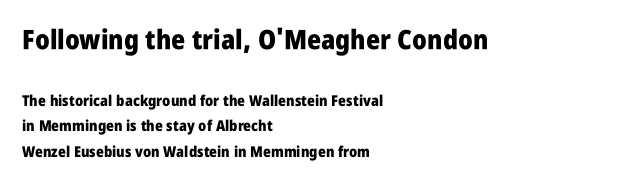
Every letter is thick-stroked: bold, no question. The axis of the letterforms is exactly vertical. Rule under the text: the space is simply empty. Character size in the leading block exceeds that of the trailing block.
